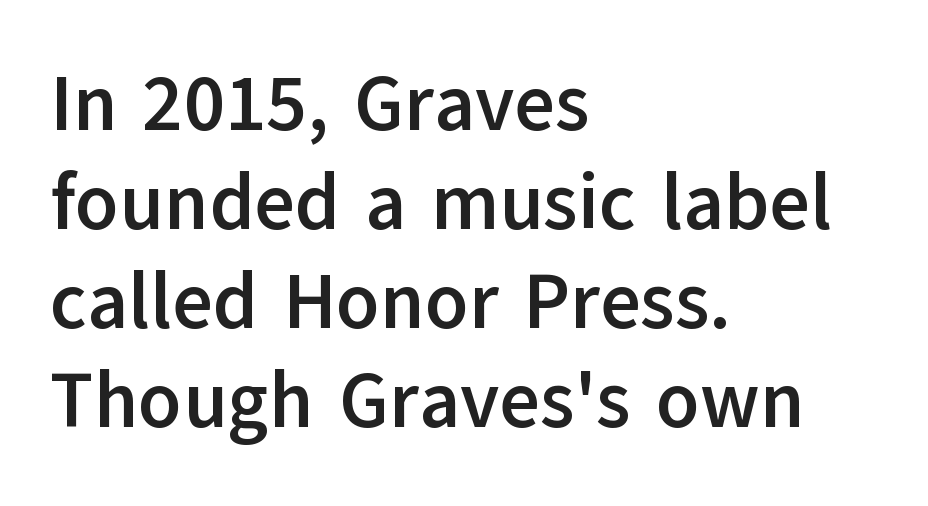
Q: Is the text bold? A: Yes.
Q: Is the text italic (slanted)? A: No, it is upright.
Q: Is the typeface a serif or a sans-serif typeface? A: Sans-serif.
Q: Is the text underlined? A: No.
Q: How is the paragraph aligned? A: Left-aligned.
Q: Is the spacing between letters normal or unusually wide? A: Normal.
Q: Is the spacing between lines tight, normal or loose? A: Normal.
Q: Width (condensed, normal, or wide)? A: Normal.
Q: Stroke contrast? A: Low.
Q: x-height? A: Medium.
Q: Monospaced? A: No.
